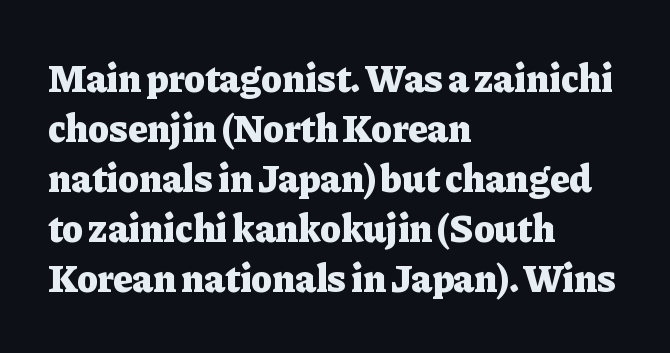
{"serif": "yes", "italic": "no", "bold": "yes", "weight": "heavy", "width": "normal", "stroke_contrast": "low", "x_height": "medium", "monospaced": "no", "underline": "no", "align": "left", "line_spacing": "normal", "line_spacing_ratio": 1.28, "letter_spacing": "normal", "letter_spacing_em": 0.0, "glyph_px": 39}
